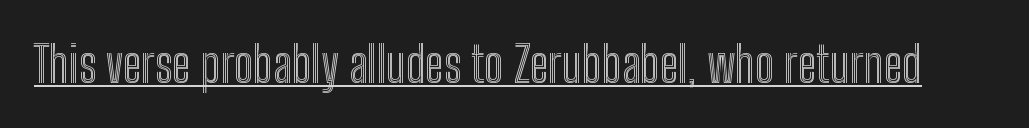
The passage shown is typed in a proportional face where columns would drift. Ordinary non-slanted type is in use. Default kerning and tracking; the words read as compact shapes. The glyphs are accompanied by a horizontal stroke just below them.
